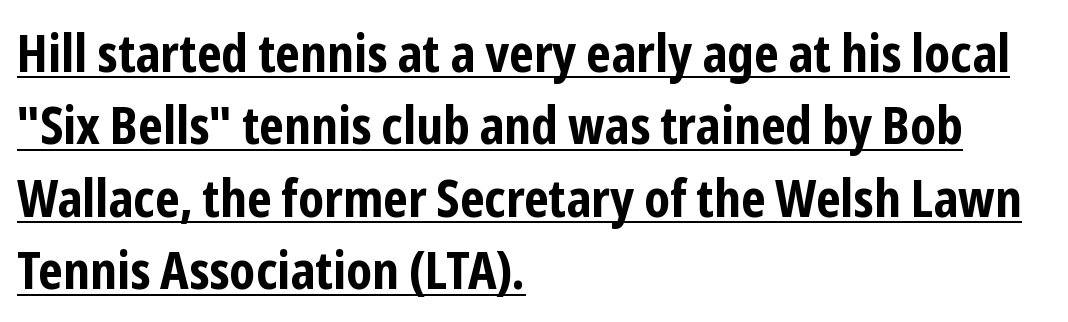
The image shows 51 px bold, condensed sans-serif type, upright; set left-aligned, normal line spacing (1.42x), normal letter spacing, underlined; low stroke contrast and a medium x-height.
